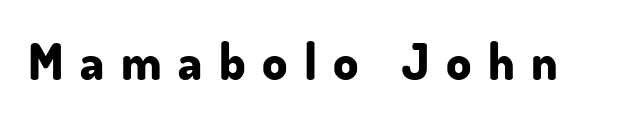
Q: Is the text bold? A: Yes.
Q: Is the text italic (slanted)? A: No, it is upright.
Q: Is the typeface a serif or a sans-serif typeface? A: Sans-serif.
Q: Is the text underlined? A: No.
Q: Is the spacing between letters normal or unusually wide? A: Unusually wide.
Q: Width (condensed, normal, or wide)? A: Normal.
Q: Stroke contrast? A: Low.
Q: x-height? A: Small.
Q: Monospaced? A: No.
